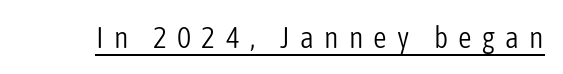
Character widths vary here, with narrow letters taking less room than wide ones. The rendering shows plain stroke endings on the letterforms — a sans-serif design. The rendering inserts visible extra space after every character. The font sits on the lighter half of the weight spectrum, regular included. The passage shown is underscored from start to finish. Tall strokes in this sample are plumb rather than angled.
